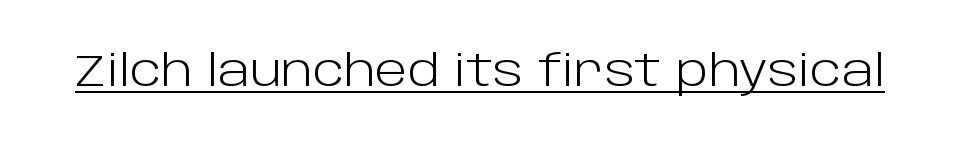
Q: Is the text bold? A: No.
Q: Is the text italic (slanted)? A: No, it is upright.
Q: Is the typeface a serif or a sans-serif typeface? A: Sans-serif.
Q: Is the text underlined? A: Yes.
Q: Is the spacing between letters normal or unusually wide? A: Normal.
Q: Width (condensed, normal, or wide)? A: Normal.
Q: Stroke contrast? A: Low.
Q: x-height? A: Large.
Q: Monospaced? A: No.
